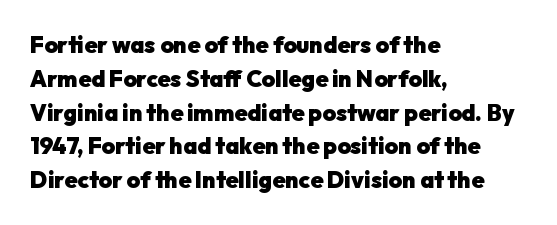
The image shows 23 px bold type, upright; set left-aligned, normal line spacing (1.47x), normal letter spacing, not underlined.
